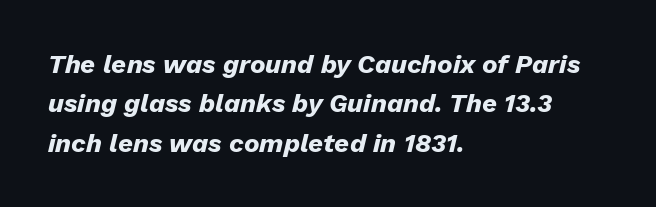
{"italic": "yes", "lean": "right", "slant_degrees": 13, "bold": "yes", "underline": "no", "align": "left", "line_spacing": "normal", "line_spacing_ratio": 1.51, "letter_spacing": "normal", "letter_spacing_em": 0.0, "glyph_px": 26}
